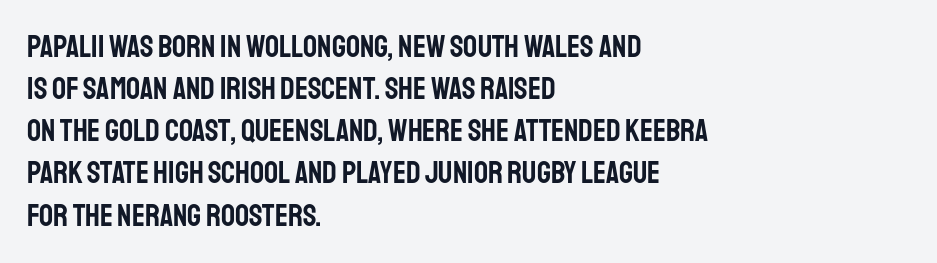
{"serif": "no", "italic": "no", "width": "condensed", "stroke_contrast": "low", "x_height": "large", "monospaced": "no", "underline": "no", "align": "left", "line_spacing": "normal", "line_spacing_ratio": 1.36, "letter_spacing": "normal", "letter_spacing_em": 0.0, "glyph_px": 31}
